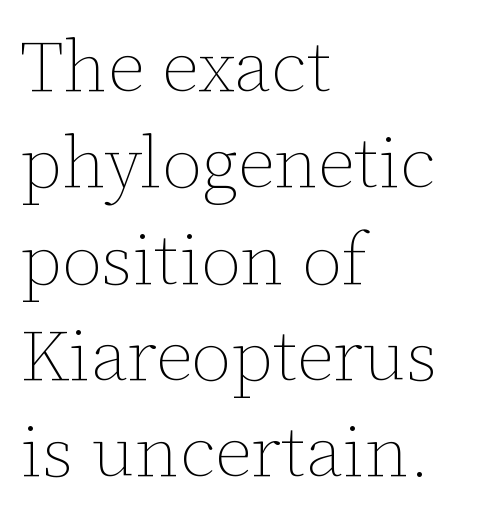
Q: Is the text bold? A: No.
Q: Is the text italic (slanted)? A: No, it is upright.
Q: Is the text underlined? A: No.
Q: How is the paragraph aligned? A: Left-aligned.
Q: Is the spacing between letters normal or unusually wide? A: Normal.
Q: Is the spacing between lines tight, normal or loose? A: Normal.
Q: Width (condensed, normal, or wide)? A: Normal.
Q: Stroke contrast? A: Low.
Q: x-height? A: Medium.
Q: Monospaced? A: No.
